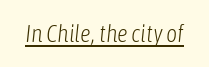
{"italic": "yes", "lean": "right", "slant_degrees": 6, "bold": "no", "underline": "yes", "letter_spacing": "normal", "letter_spacing_em": 0.0, "glyph_px": 24}
